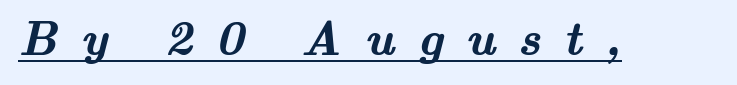
Q: Is the text bold? A: Yes.
Q: Is the typeface a serif or a sans-serif typeface? A: Serif.
Q: Is the text underlined? A: Yes.
Q: Is the spacing between letters normal or unusually wide? A: Unusually wide.
Q: Width (condensed, normal, or wide)? A: Wide.
Q: Stroke contrast? A: Medium.
Q: x-height? A: Small.
Q: Monospaced? A: No.
